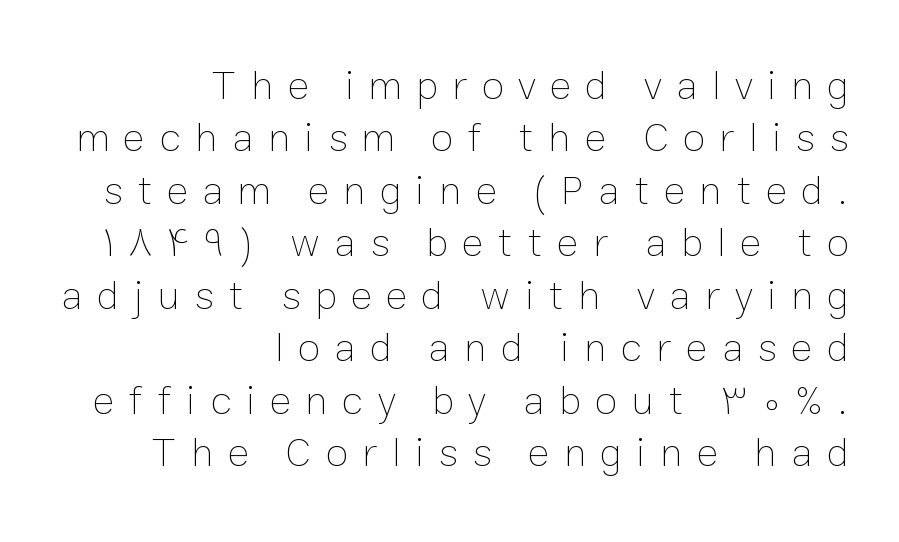
Q: Is the text bold? A: No.
Q: Is the text italic (slanted)? A: No, it is upright.
Q: Is the text underlined? A: No.
Q: How is the paragraph aligned? A: Right-aligned.
Q: Is the spacing between letters normal or unusually wide? A: Unusually wide.
Q: Is the spacing between lines tight, normal or loose? A: Normal.
Q: Width (condensed, normal, or wide)? A: Normal.
Q: Stroke contrast? A: Low.
Q: x-height? A: Medium.
Q: Monospaced? A: No.
